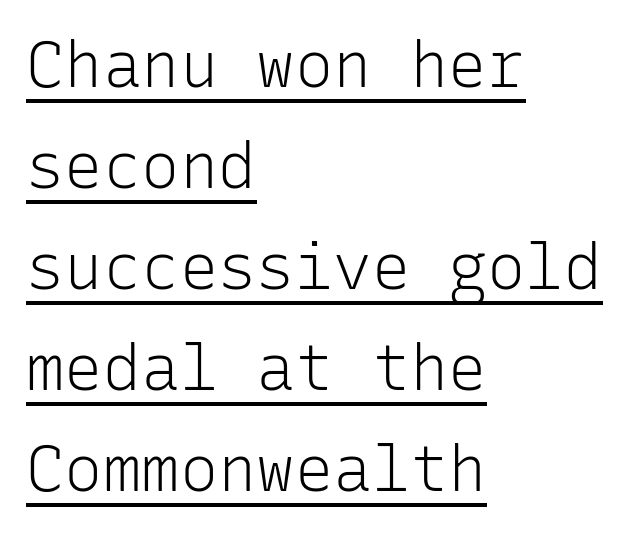
The strokes are not fattened; the text isn't bold. A normal amount of white space separates one row of letters from the next. A typographer would call this underscored text. Spacing verdict: monospaced, one width for all characters.
